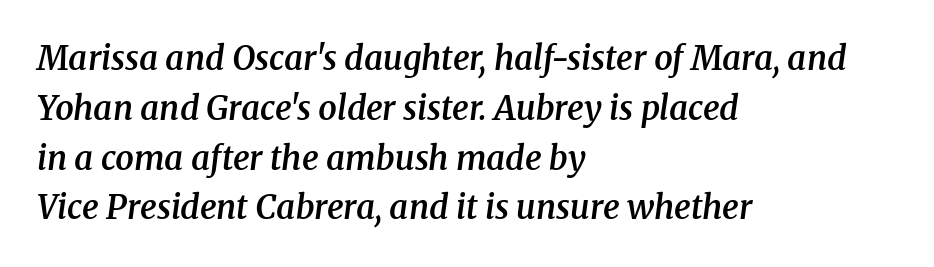
{"serif": "yes", "italic": "yes", "lean": "right", "slant_degrees": 8, "bold": "semi", "weight": "semibold", "width": "normal", "stroke_contrast": "medium", "x_height": "medium", "monospaced": "no", "underline": "no", "align": "left", "line_spacing": "normal", "line_spacing_ratio": 1.51, "letter_spacing": "normal", "letter_spacing_em": 0.0, "glyph_px": 33}
